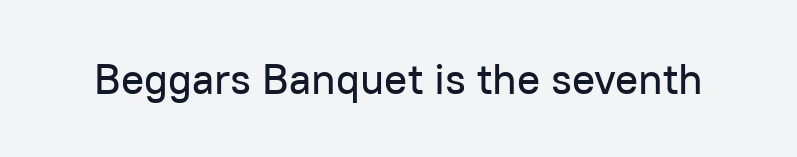
Q: Is the text italic (slanted)? A: No, it is upright.
Q: Is the typeface a serif or a sans-serif typeface? A: Sans-serif.
Q: Is the text underlined? A: No.
Q: Is the spacing between letters normal or unusually wide? A: Normal.
Q: Width (condensed, normal, or wide)? A: Normal.
Q: Stroke contrast? A: Low.
Q: x-height? A: Medium.
Q: Monospaced? A: No.
